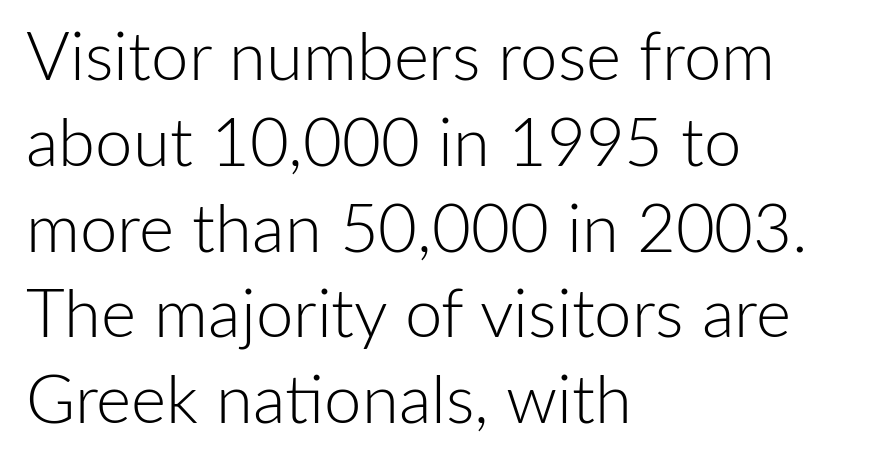
{"serif": "no", "italic": "no", "bold": "no", "weight": "light", "width": "normal", "stroke_contrast": "low", "x_height": "medium", "monospaced": "no", "underline": "no", "align": "left", "line_spacing": "normal", "line_spacing_ratio": 1.28, "letter_spacing": "normal", "letter_spacing_em": 0.0, "glyph_px": 67}
